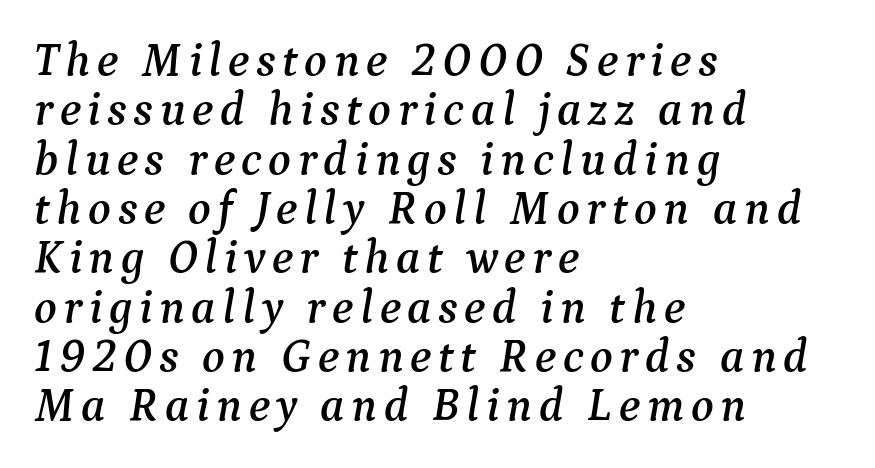
The image shows 47 px serif type, italic (leaning right); set left-aligned, tight line spacing (1.05x), not underlined; medium stroke contrast and a medium x-height.
